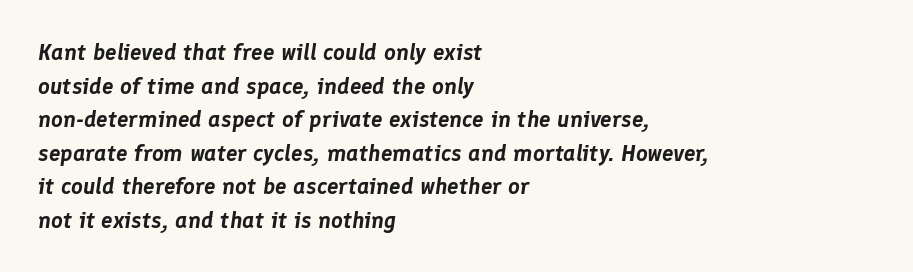
{"italic": "yes", "lean": "right", "slant_degrees": 8, "underline": "no", "align": "left", "line_spacing": "normal", "line_spacing_ratio": 1.46, "letter_spacing": "normal", "letter_spacing_em": 0.0, "glyph_px": 23}
